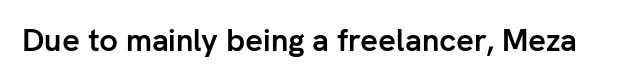
The lettering stays uniformly vertical, giving the passage a roman look. A typesetter would call this proportional, since set widths differ per character. The glyphs have the mass of a bold cut. Nope, no serifs anywhere on these letters. Here the glyphs are tracked normally, forming tight word shapes.
